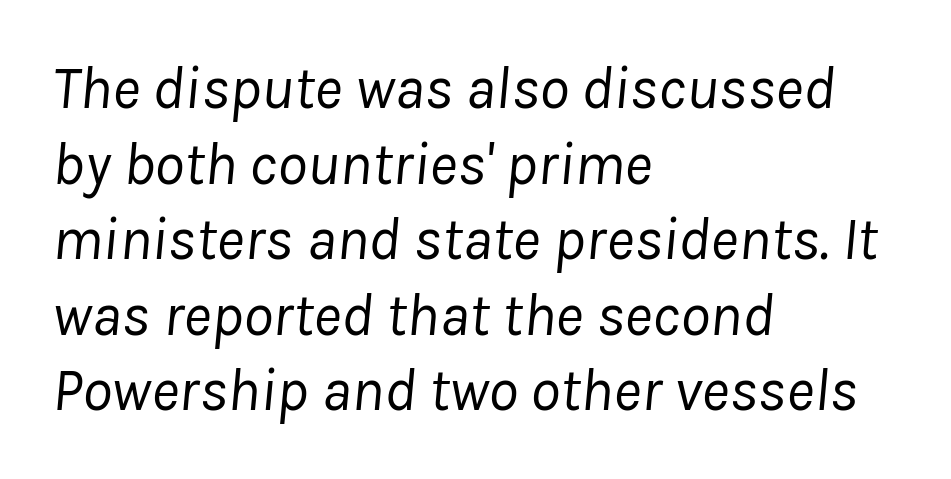
{"italic": "yes", "lean": "right", "slant_degrees": 8, "bold": "no", "weight": "regular", "width": "normal", "stroke_contrast": "low", "x_height": "medium", "monospaced": "no", "underline": "no", "align": "left", "line_spacing": "normal", "line_spacing_ratio": 1.26, "letter_spacing": "normal", "letter_spacing_em": 0.0, "glyph_px": 60}
